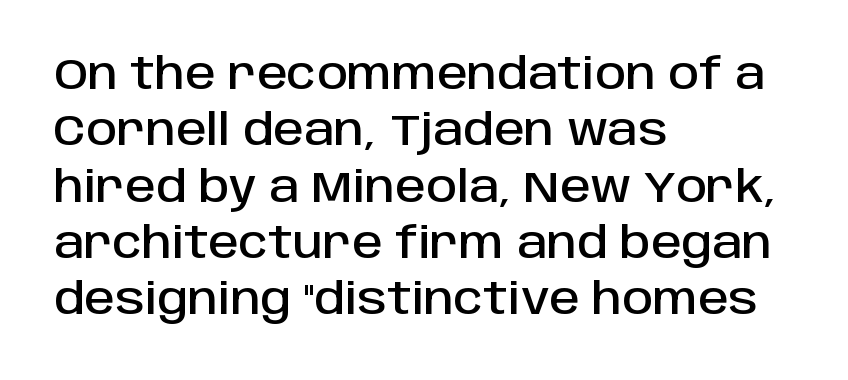
{"serif": "no", "italic": "no", "width": "normal", "stroke_contrast": "low", "x_height": "large", "monospaced": "no", "underline": "no", "align": "left", "line_spacing": "normal", "line_spacing_ratio": 1.31, "letter_spacing": "normal", "letter_spacing_em": 0.0, "glyph_px": 43}
